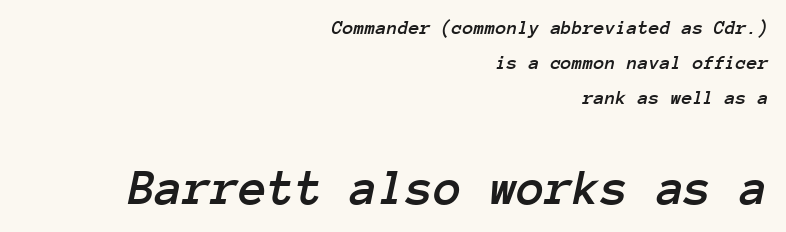
Q: Is the text italic (slanted)? A: Yes, it leans right by about 12 degrees.
Q: Is the text underlined? A: No.
Q: How is the paragraph aligned? A: Right-aligned.
Q: Is the spacing between letters normal or unusually wide? A: Normal.
Q: Which block of text is set in a larger size, the first (top) or the second (bottom)? A: The second (bottom) one.
Q: Width (condensed, normal, or wide)? A: Normal.
Q: Stroke contrast? A: Low.
Q: x-height? A: Medium.
Q: Monospaced? A: Yes.
